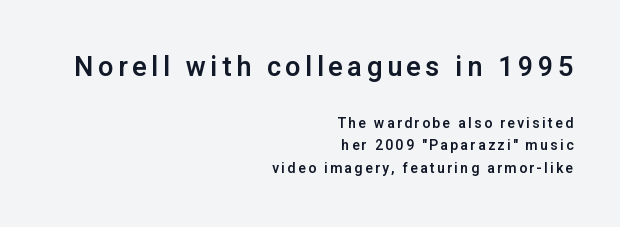
Q: Is the text italic (slanted)? A: No, it is upright.
Q: Is the text underlined? A: No.
Q: How is the paragraph aligned? A: Right-aligned.
Q: Is the spacing between lines tight, normal or loose? A: Normal.
Q: Which block of text is set in a larger size, the first (top) or the second (bottom)? A: The first (top) one.
